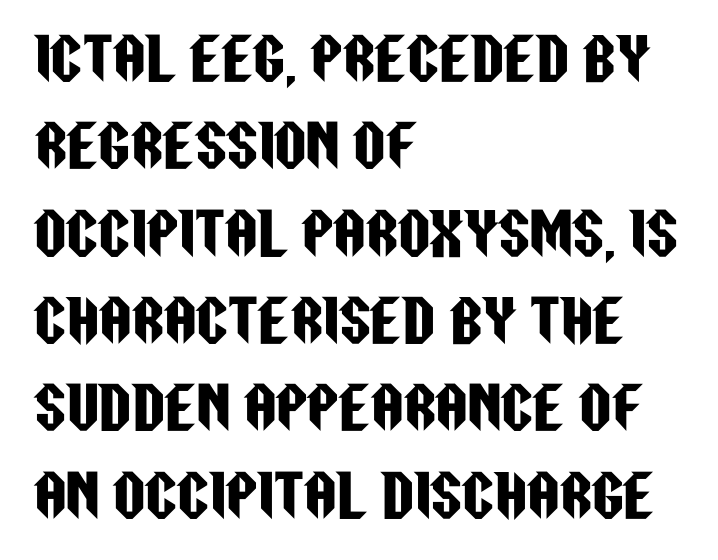
Beneath every word, the page is bare. The face used here is proportionally spaced, like ordinary book or web type. This sample is left-justified, so line endings fall wherever the words run out. The lettering holds an erect, upright posture throughout.
